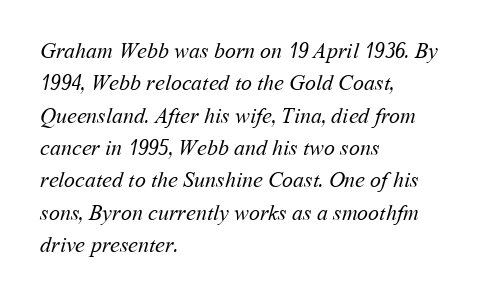
The image shows 22 px text type; set left-aligned, normal line spacing (1.47x), normal letter spacing, not underlined.
